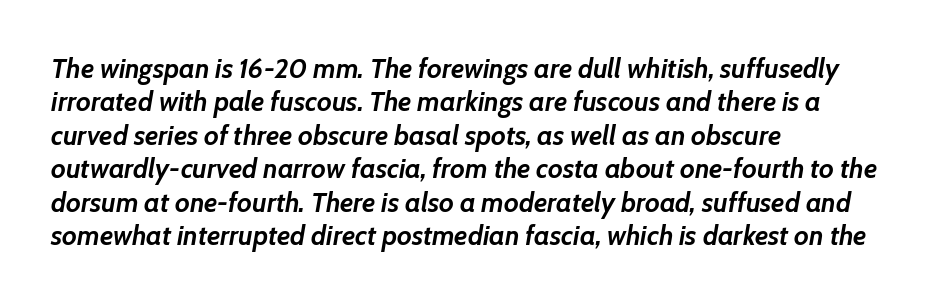
{"italic": "yes", "lean": "right", "slant_degrees": 7, "bold": "yes", "underline": "no", "align": "left", "line_spacing_ratio": 1.24, "letter_spacing": "normal", "letter_spacing_em": 0.0, "glyph_px": 27}
